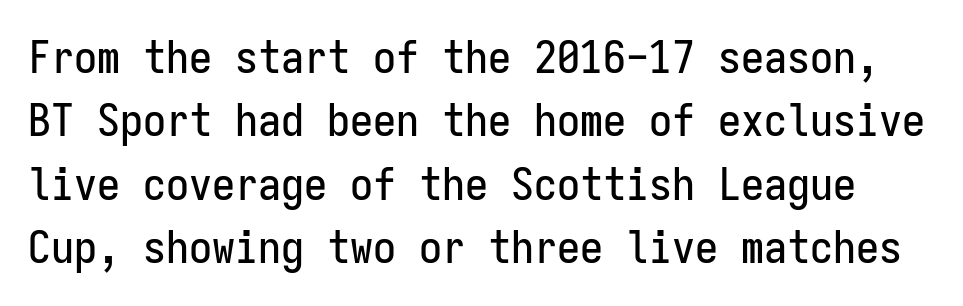
{"serif": "no", "italic": "no", "width": "condensed", "stroke_contrast": "low", "x_height": "medium", "monospaced": "yes", "underline": "no", "line_spacing": "normal", "line_spacing_ratio": 1.38, "letter_spacing": "normal", "letter_spacing_em": 0.0, "glyph_px": 46}
